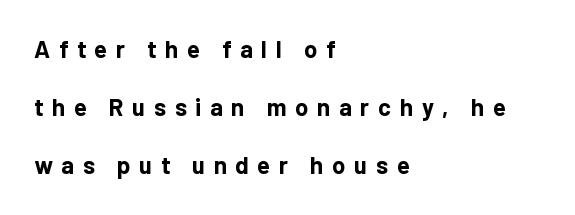
Q: Is the text bold? A: Yes.
Q: Is the text italic (slanted)? A: No, it is upright.
Q: Is the text underlined? A: No.
Q: How is the paragraph aligned? A: Left-aligned.
Q: Is the spacing between letters normal or unusually wide? A: Unusually wide.
Q: Is the spacing between lines tight, normal or loose? A: Loose.
